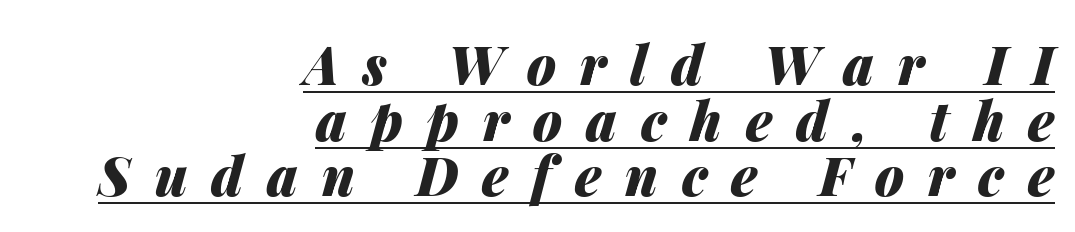
The image shows 53 px heavy type, italic (leaning right); set right-aligned, tight line spacing (1.05x), unusually wide letter spacing (+0.45 em), underlined; medium stroke contrast and a medium x-height.
